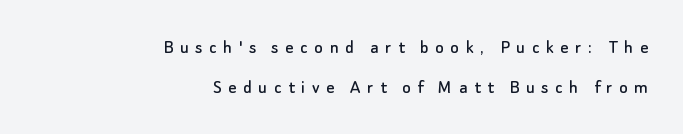
Q: Is the text italic (slanted)? A: No, it is upright.
Q: Is the text underlined? A: No.
Q: How is the paragraph aligned? A: Right-aligned.
Q: Is the spacing between letters normal or unusually wide? A: Unusually wide.
Q: Is the spacing between lines tight, normal or loose? A: Loose.
